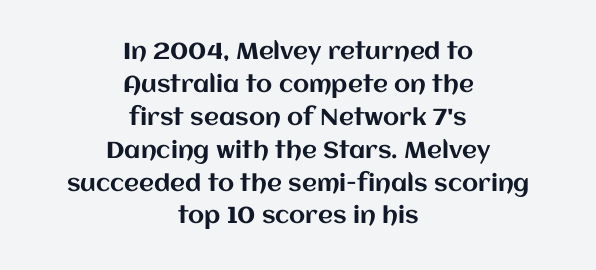
The image shows 23 px text type, upright; set centered, normal line spacing (1.43x), normal letter spacing, not underlined.
